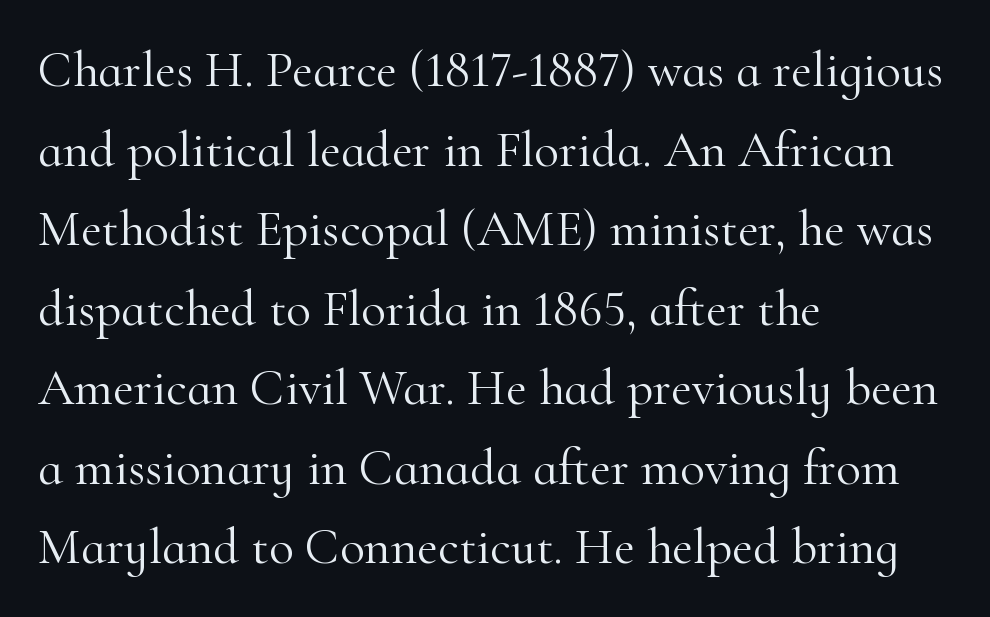
Q: Is the text bold? A: No.
Q: Is the text italic (slanted)? A: No, it is upright.
Q: Is the typeface a serif or a sans-serif typeface? A: Serif.
Q: Is the text underlined? A: No.
Q: How is the paragraph aligned? A: Left-aligned.
Q: Is the spacing between letters normal or unusually wide? A: Normal.
Q: Is the spacing between lines tight, normal or loose? A: Normal.
Q: Width (condensed, normal, or wide)? A: Normal.
Q: Stroke contrast? A: High.
Q: x-height? A: Small.
Q: Monospaced? A: No.
